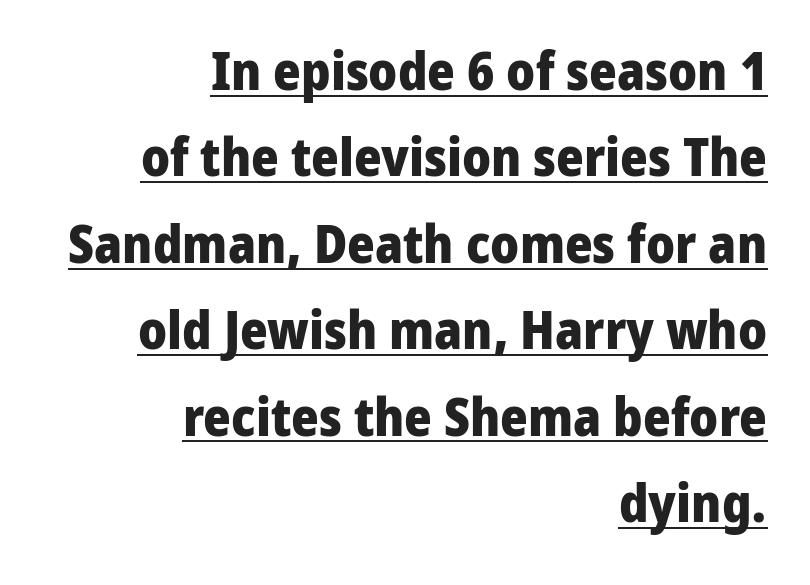
{"serif": "no", "italic": "no", "bold": "yes", "weight": "heavy", "width": "normal", "stroke_contrast": "low", "x_height": "medium", "monospaced": "no", "underline": "yes", "align": "right", "line_spacing": "normal", "line_spacing_ratio": 1.63, "letter_spacing": "normal", "letter_spacing_em": 0.0, "glyph_px": 53}
